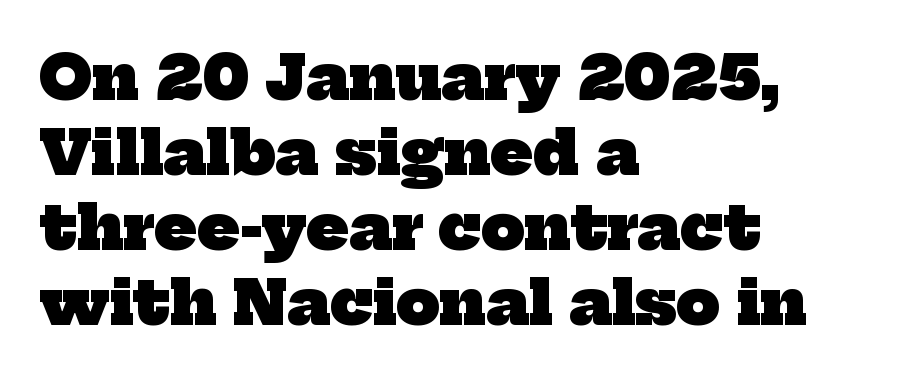
Q: Is the text bold? A: Yes.
Q: Is the typeface a serif or a sans-serif typeface? A: Serif.
Q: Is the text underlined? A: No.
Q: How is the paragraph aligned? A: Left-aligned.
Q: Is the spacing between letters normal or unusually wide? A: Normal.
Q: Width (condensed, normal, or wide)? A: Normal.
Q: Stroke contrast? A: Low.
Q: x-height? A: Medium.
Q: Monospaced? A: No.
